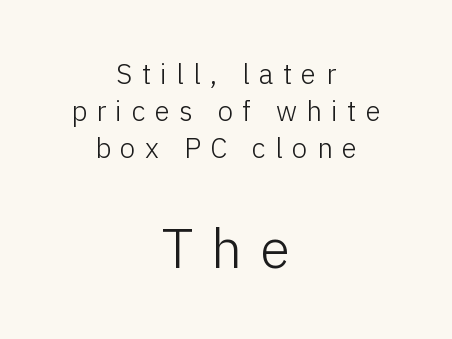
Each new line begins a customary step beneath the previous one. This sample uses a sans-serif face. Small over large — that's the arrangement of the two blocks here. Ordinary non-slanted type is in use. Someone cranked the tracking dial way up on this one.
